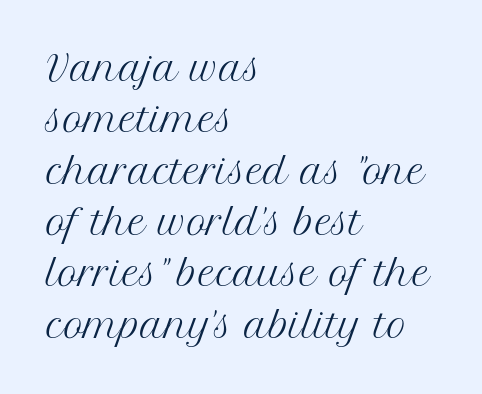
Q: Is the text bold? A: No.
Q: Is the text italic (slanted)? A: Yes.
Q: Is the text underlined? A: No.
Q: How is the paragraph aligned? A: Left-aligned.
Q: Is the spacing between letters normal or unusually wide? A: Normal.
Q: Is the spacing between lines tight, normal or loose? A: Normal.
Q: Width (condensed, normal, or wide)? A: Normal.
Q: Stroke contrast? A: Medium.
Q: x-height? A: Medium.
Q: Monospaced? A: No.
